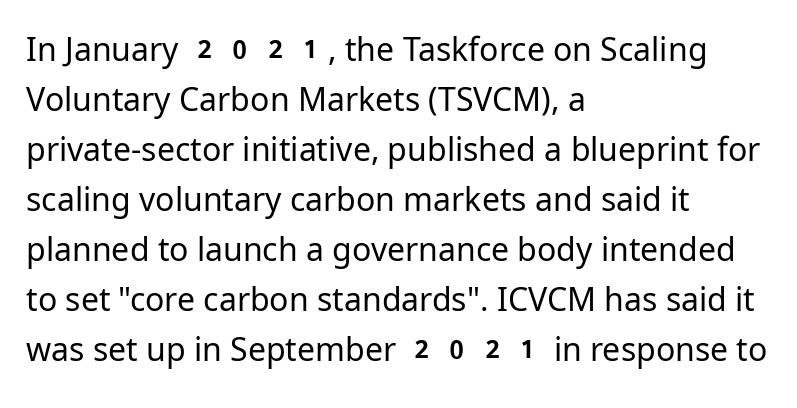
Q: Is the text bold? A: No.
Q: Is the text italic (slanted)? A: No, it is upright.
Q: Is the typeface a serif or a sans-serif typeface? A: Sans-serif.
Q: Is the text underlined? A: No.
Q: How is the paragraph aligned? A: Left-aligned.
Q: Is the spacing between letters normal or unusually wide? A: Normal.
Q: Is the spacing between lines tight, normal or loose? A: Normal.
Q: Width (condensed, normal, or wide)? A: Normal.
Q: Stroke contrast? A: Low.
Q: x-height? A: Medium.
Q: Monospaced? A: No.
